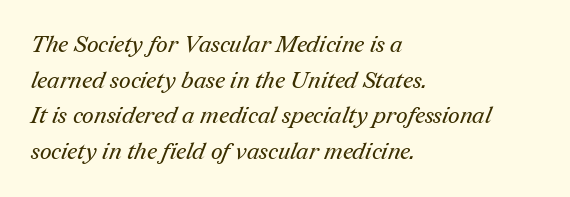
The image shows 23 px text type; set left-aligned, normal line spacing (1.55x), normal letter spacing, not underlined.
